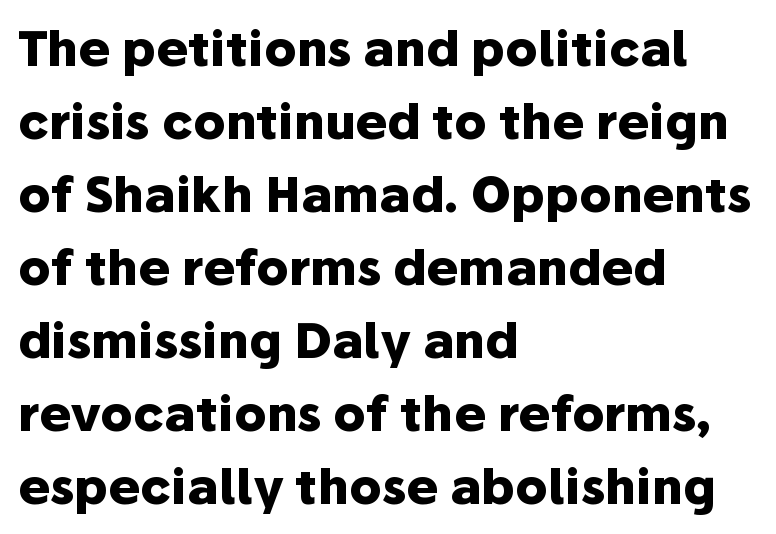
The image shows 48 px heavy sans-serif type, upright; set left-aligned, normal line spacing (1.52x), normal letter spacing, not underlined; low stroke contrast and a medium x-height.
